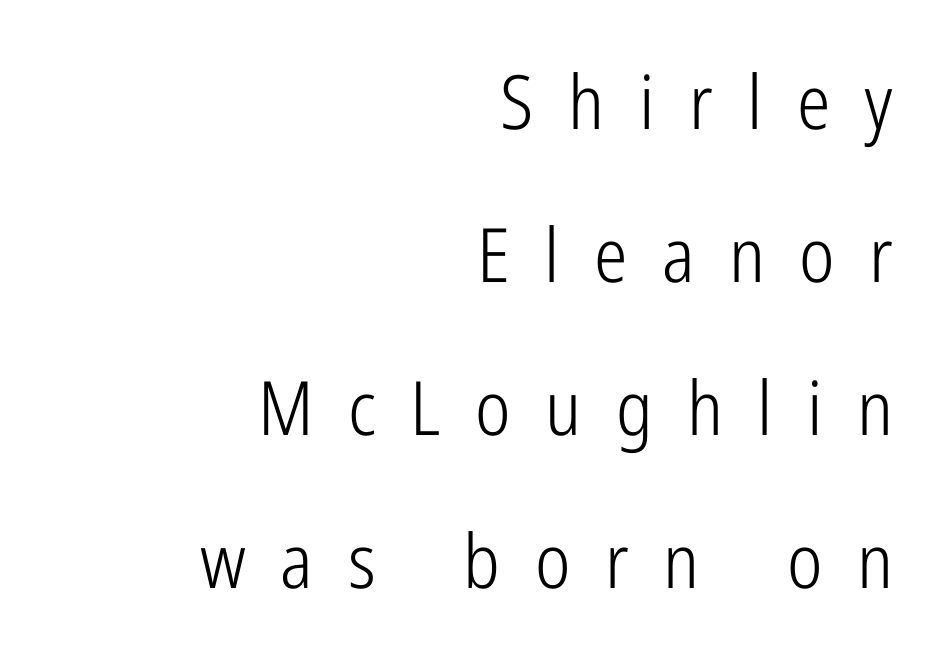
{"serif": "no", "italic": "no", "bold": "no", "weight": "light", "width": "condensed", "stroke_contrast": "low", "x_height": "medium", "monospaced": "no", "underline": "no", "align": "right", "line_spacing": "loose", "line_spacing_ratio": 2.04, "letter_spacing": "wide", "letter_spacing_em": 0.46, "glyph_px": 75}
